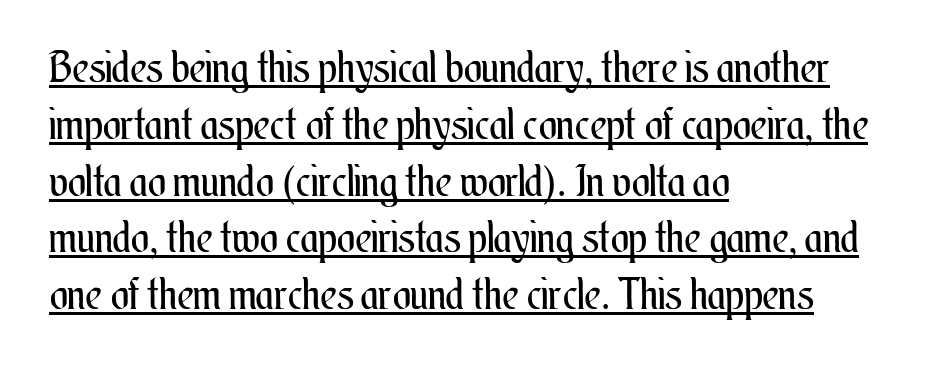
Q: Is the text bold? A: No.
Q: Is the text italic (slanted)? A: No, it is upright.
Q: Is the text underlined? A: Yes.
Q: How is the paragraph aligned? A: Left-aligned.
Q: Is the spacing between letters normal or unusually wide? A: Normal.
Q: Is the spacing between lines tight, normal or loose? A: Normal.
Q: Width (condensed, normal, or wide)? A: Condensed.
Q: Stroke contrast? A: Medium.
Q: x-height? A: Small.
Q: Monospaced? A: No.
